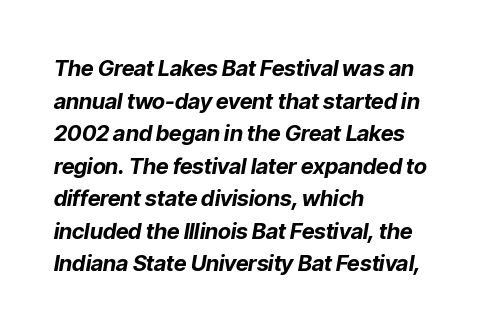
Q: Is the text bold? A: Yes.
Q: Is the text italic (slanted)? A: Yes, it leans right by about 9 degrees.
Q: Is the text underlined? A: No.
Q: How is the paragraph aligned? A: Left-aligned.
Q: Is the spacing between letters normal or unusually wide? A: Normal.
Q: Is the spacing between lines tight, normal or loose? A: Normal.
